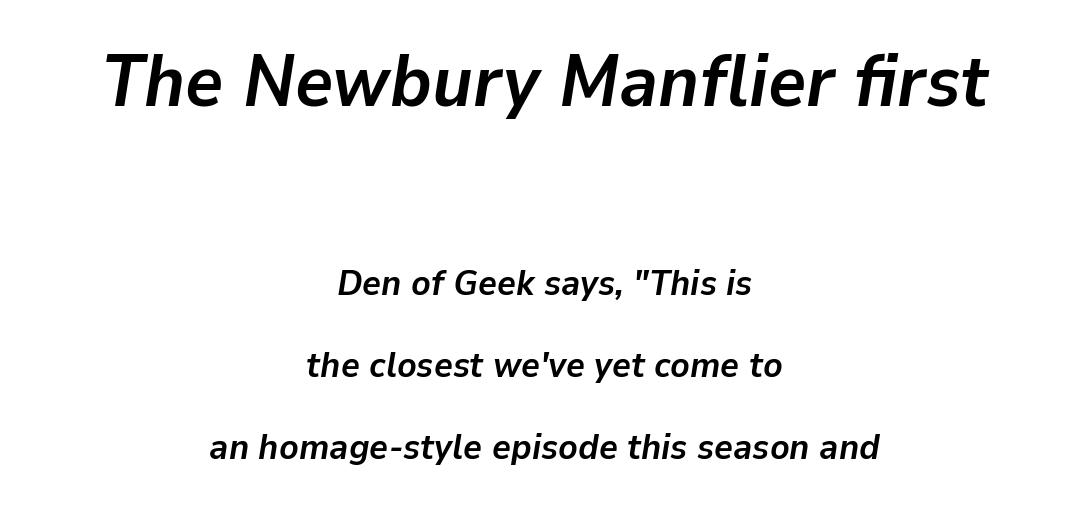
The image shows 73 px semibold type, italic (leaning right); set centered, loose line spacing (2.29x), normal letter spacing, not underlined; the first (top) block is 2.03x larger; low stroke contrast and a medium x-height.
